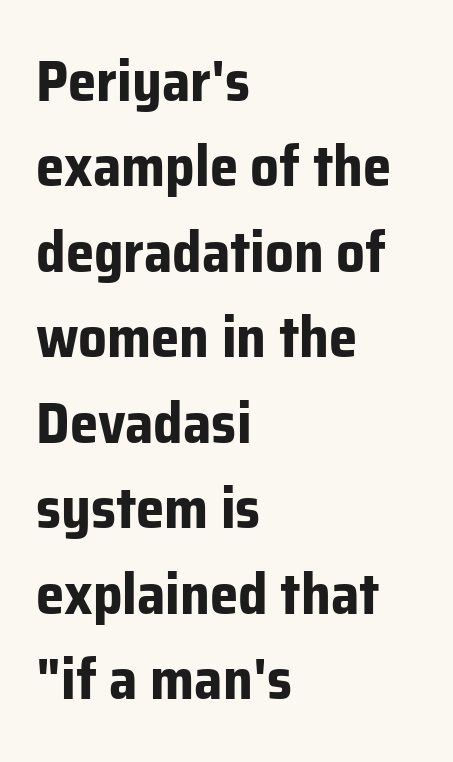
The image shows 57 px bold sans-serif type, upright; set left-aligned, normal line spacing (1.5x), normal letter spacing, not underlined; low stroke contrast and a medium x-height.
